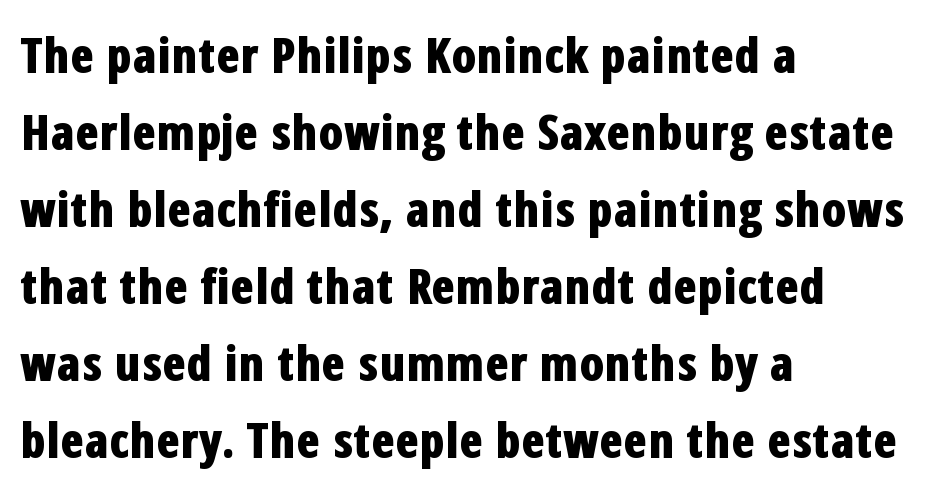
The image shows 49 px bold, condensed sans-serif type, upright; set left-aligned, normal line spacing (1.57x), normal letter spacing, not underlined; low stroke contrast and a medium x-height.
